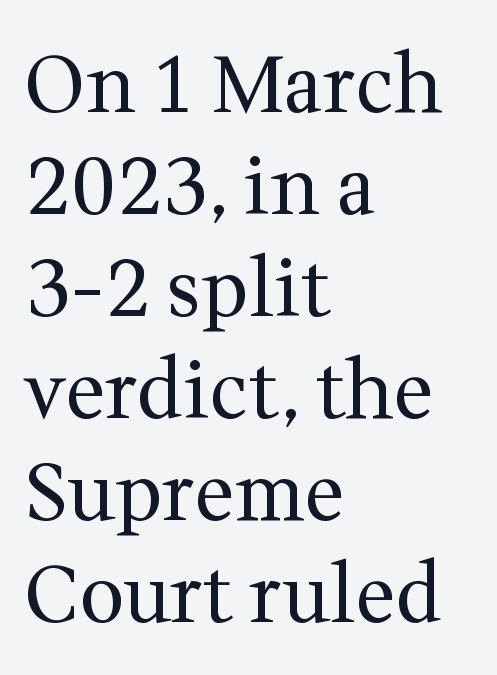
Q: Is the text bold? A: No.
Q: Is the text italic (slanted)? A: No, it is upright.
Q: Is the typeface a serif or a sans-serif typeface? A: Serif.
Q: Is the text underlined? A: No.
Q: How is the paragraph aligned? A: Left-aligned.
Q: Is the spacing between letters normal or unusually wide? A: Normal.
Q: Is the spacing between lines tight, normal or loose? A: Normal.
Q: Width (condensed, normal, or wide)? A: Normal.
Q: Stroke contrast? A: Medium.
Q: x-height? A: Medium.
Q: Monospaced? A: No.
